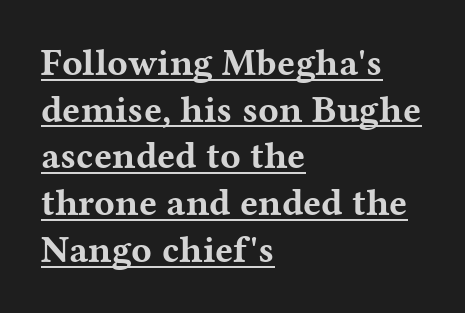
The image shows 38 px bold, wide serif type, upright; set left-aligned, line spacing 1.23x, normal letter spacing, underlined; medium stroke contrast and a medium x-height.
